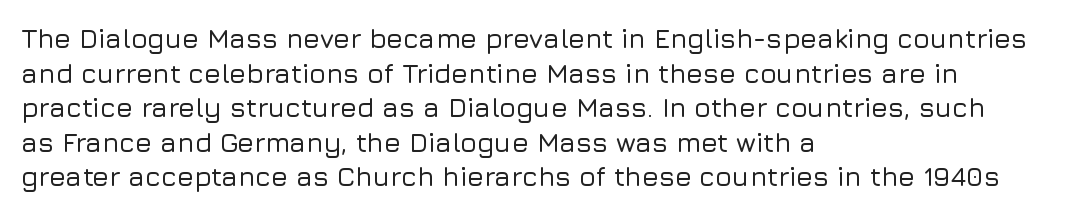
You could call the tracking neutral — neither tight nor loose. Interline gaps are of average width in this sample. The zone under the glyphs is completely vacant. A classic flush-left, rag-right setting is used for this passage. Style check: upright.
